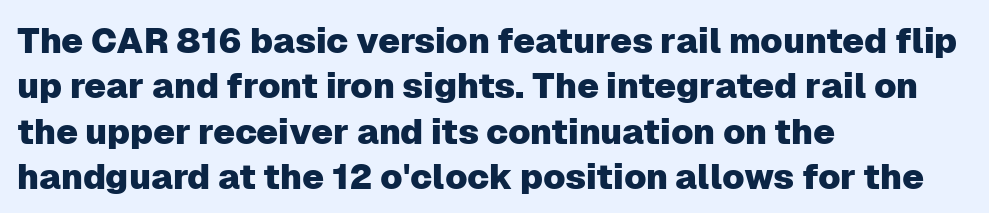
Q: Is the text italic (slanted)? A: No, it is upright.
Q: Is the typeface a serif or a sans-serif typeface? A: Sans-serif.
Q: Is the text underlined? A: No.
Q: How is the paragraph aligned? A: Left-aligned.
Q: Is the spacing between letters normal or unusually wide? A: Normal.
Q: Is the spacing between lines tight, normal or loose? A: Normal.
Q: Width (condensed, normal, or wide)? A: Normal.
Q: Stroke contrast? A: Low.
Q: x-height? A: Medium.
Q: Monospaced? A: No.
